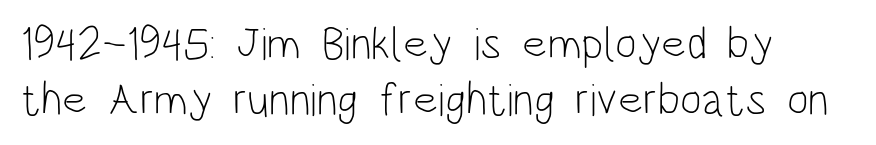
{"serif": "no", "italic": "no", "bold": "no", "weight": "light", "width": "condensed", "stroke_contrast": "low", "x_height": "large", "monospaced": "no", "underline": "no", "line_spacing_ratio": 1.21, "letter_spacing": "normal", "letter_spacing_em": 0.0, "glyph_px": 46}
